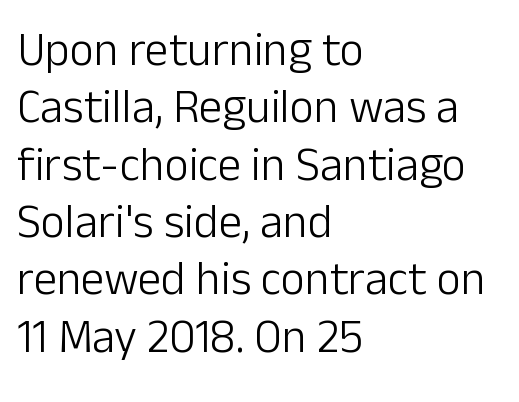
The image shows 47 px light sans-serif type, upright; set left-aligned, line spacing 1.22x, normal letter spacing, not underlined; low stroke contrast and a medium x-height.
